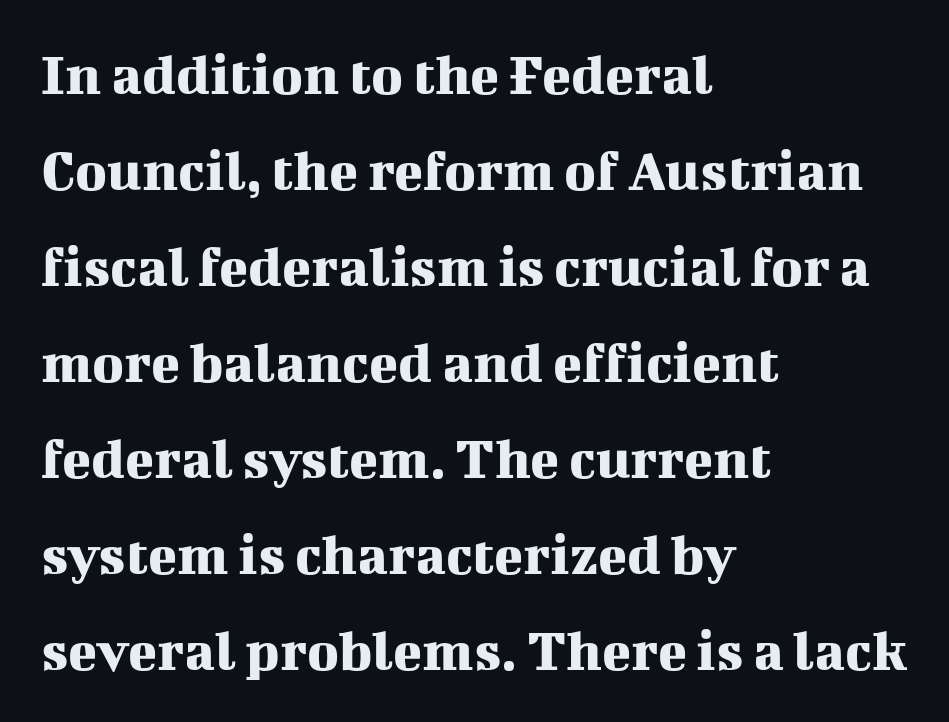
The image shows 60 px serif type, upright; set left-aligned, normal line spacing (1.6x), normal letter spacing, not underlined; medium stroke contrast and a medium x-height.
